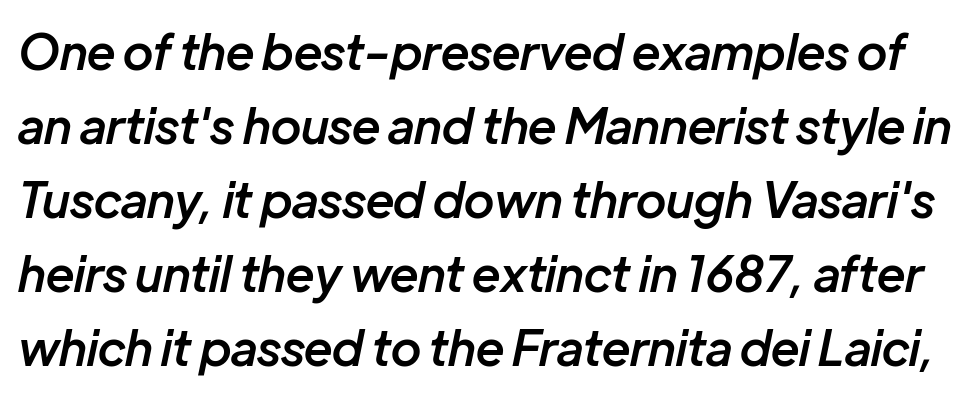
{"italic": "yes", "lean": "right", "slant_degrees": 12, "bold": "semi", "weight": "semibold", "width": "normal", "stroke_contrast": "low", "x_height": "medium", "monospaced": "no", "underline": "no", "line_spacing": "normal", "line_spacing_ratio": 1.54, "letter_spacing": "normal", "letter_spacing_em": 0.0, "glyph_px": 48}
